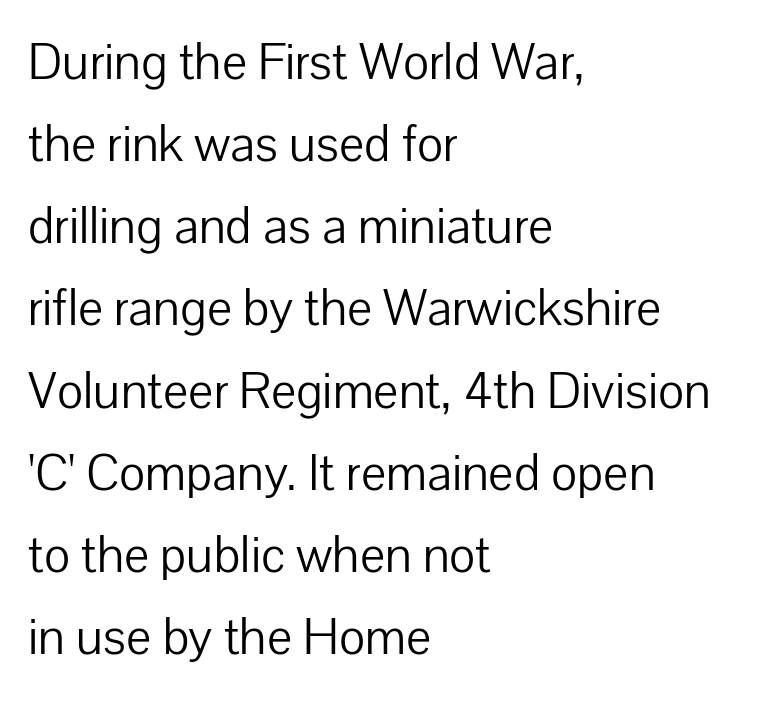
Q: Is the text bold? A: No.
Q: Is the text italic (slanted)? A: No, it is upright.
Q: Is the typeface a serif or a sans-serif typeface? A: Sans-serif.
Q: Is the text underlined? A: No.
Q: How is the paragraph aligned? A: Left-aligned.
Q: Is the spacing between letters normal or unusually wide? A: Normal.
Q: Is the spacing between lines tight, normal or loose? A: Normal.
Q: Width (condensed, normal, or wide)? A: Normal.
Q: Stroke contrast? A: Low.
Q: x-height? A: Medium.
Q: Monospaced? A: No.
